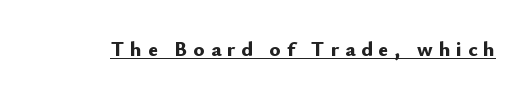
In terms of weight, the rendering is a true, heavy bold. Is there an underline? Yes — a line sits under the letters. Compared with typical body copy, the letter spacing here is much looser. Every character sits straight up, as roman type does.
